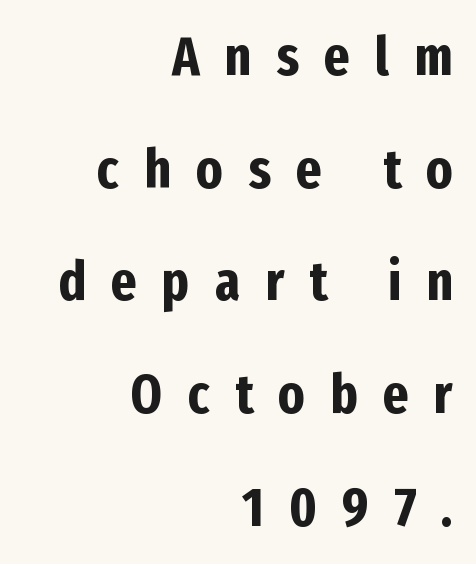
The image shows 55 px bold, condensed sans-serif type, upright; set right-aligned, loose line spacing (2.05x), unusually wide letter spacing (+0.46 em), not underlined; low stroke contrast and a medium x-height.
